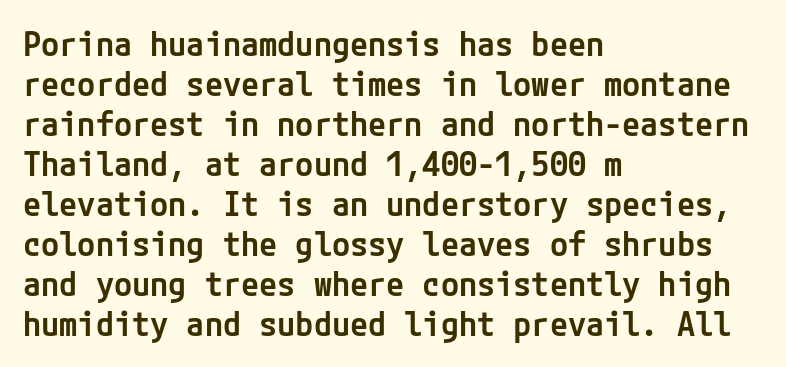
Q: Is the text bold? A: Semi-bold.
Q: Is the text italic (slanted)? A: No, it is upright.
Q: Is the typeface a serif or a sans-serif typeface? A: Sans-serif.
Q: Is the text underlined? A: No.
Q: How is the paragraph aligned? A: Left-aligned.
Q: Is the spacing between letters normal or unusually wide? A: Normal.
Q: Width (condensed, normal, or wide)? A: Normal.
Q: Stroke contrast? A: Low.
Q: x-height? A: Medium.
